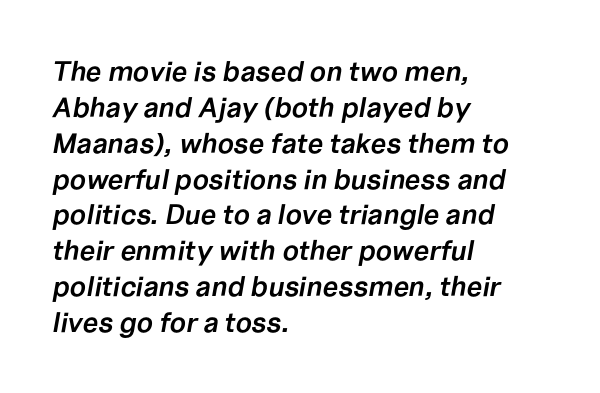
{"italic": "yes", "lean": "right", "slant_degrees": 10, "bold": "semi", "weight": "semibold", "width": "normal", "stroke_contrast": "low", "x_height": "medium", "monospaced": "no", "underline": "no", "align": "left", "line_spacing": "normal", "line_spacing_ratio": 1.28, "letter_spacing": "normal", "letter_spacing_em": 0.0, "glyph_px": 28}
